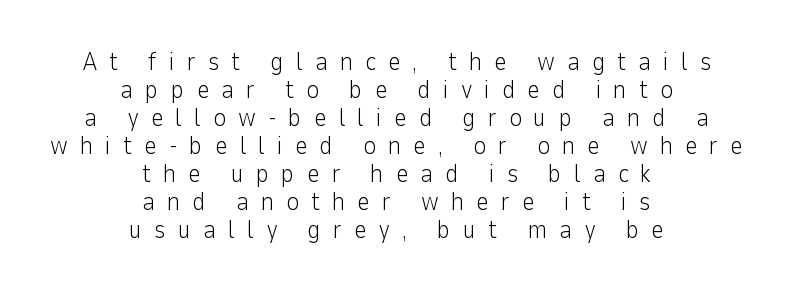
The image shows 25 px text type, upright; set centered, tight line spacing (1.12x), unusually wide letter spacing (+0.48 em), not underlined.
